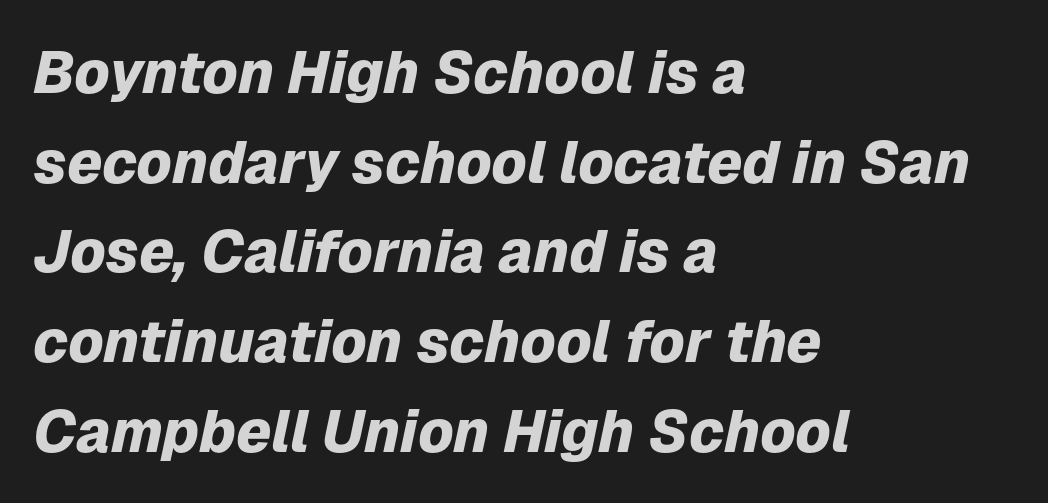
{"italic": "yes", "lean": "right", "slant_degrees": 12, "bold": "yes", "weight": "heavy", "width": "normal", "stroke_contrast": "low", "x_height": "medium", "monospaced": "no", "underline": "no", "align": "left", "line_spacing": "normal", "line_spacing_ratio": 1.52, "letter_spacing": "normal", "letter_spacing_em": 0.0, "glyph_px": 59}
